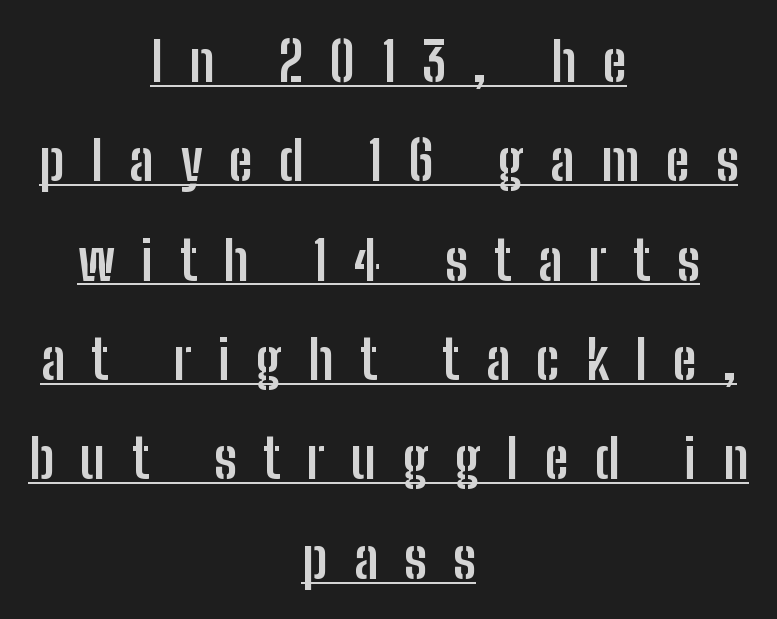
The image shows 54 px semibold, condensed sans-serif type, upright; set centered, line spacing 1.84x, unusually wide letter spacing (+0.49 em), underlined; low stroke contrast and a medium x-height.
